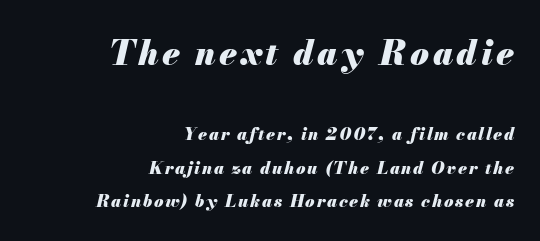
Q: Is the text bold? A: Yes.
Q: Is the text italic (slanted)? A: Yes, it leans right by about 13 degrees.
Q: Is the text underlined? A: No.
Q: How is the paragraph aligned? A: Right-aligned.
Q: Is the spacing between lines tight, normal or loose? A: Loose.
Q: Which block of text is set in a larger size, the first (top) or the second (bottom)? A: The first (top) one.
Q: Width (condensed, normal, or wide)? A: Normal.
Q: Stroke contrast? A: Medium.
Q: x-height? A: Small.
Q: Monospaced? A: No.
